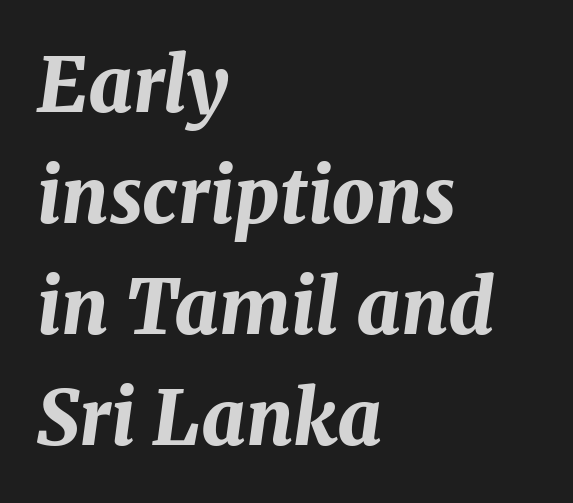
{"italic": "yes", "lean": "right", "slant_degrees": 8, "bold": "yes", "weight": "bold", "width": "normal", "stroke_contrast": "medium", "x_height": "medium", "monospaced": "no", "underline": "no", "align": "left", "line_spacing": "normal", "line_spacing_ratio": 1.46, "letter_spacing": "normal", "letter_spacing_em": 0.0, "glyph_px": 76}
